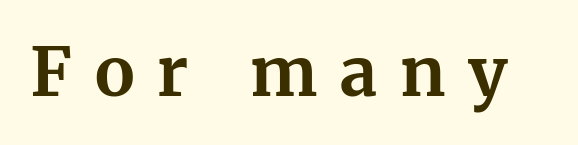
{"serif": "yes", "italic": "no", "bold": "yes", "weight": "bold", "width": "normal", "stroke_contrast": "medium", "x_height": "medium", "monospaced": "no", "underline": "no", "letter_spacing": "wide", "letter_spacing_em": 0.34, "glyph_px": 67}
